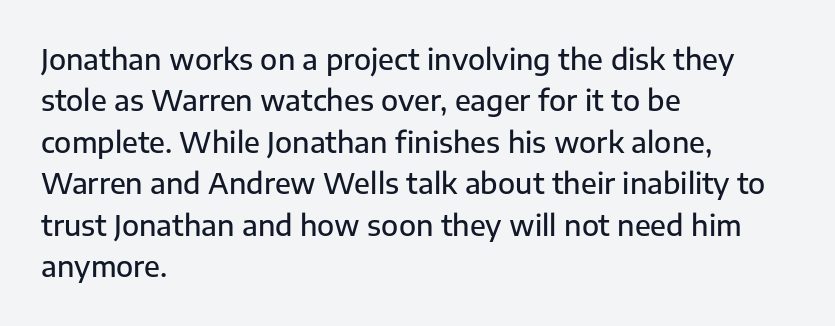
You could call the tracking neutral — neither tight nor loose. The strokes are fattened partway — semibold, not bold. Serifs: no, the terminals of the letterforms are clean. The words here are not underlined. Every row of glyphs begins at an identical x-position on the left.
